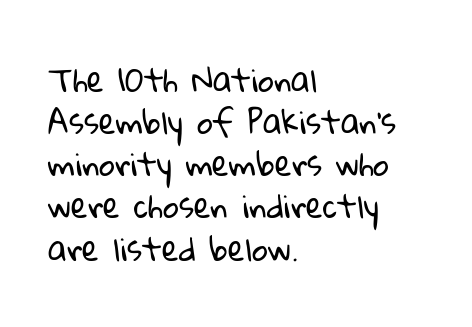
The image shows 31 px regular-weight sans-serif type; set left-aligned, normal line spacing (1.36x), normal letter spacing, not underlined; low stroke contrast and a medium x-height.
